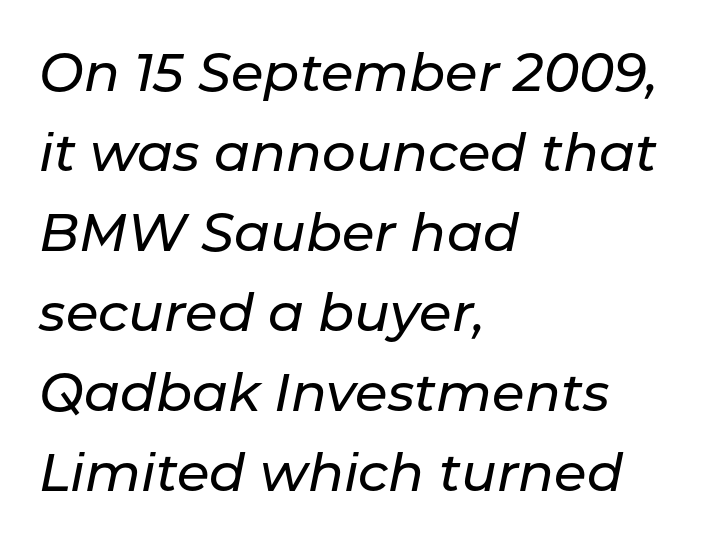
{"italic": "yes", "lean": "right", "slant_degrees": 11, "width": "normal", "stroke_contrast": "low", "x_height": "medium", "monospaced": "no", "underline": "no", "align": "left", "line_spacing": "normal", "line_spacing_ratio": 1.51, "letter_spacing": "normal", "letter_spacing_em": 0.0, "glyph_px": 53}
